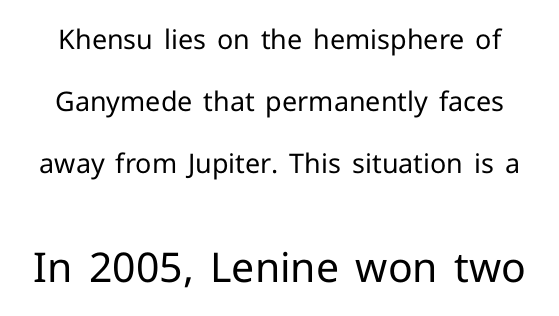
Q: Is the text bold? A: No.
Q: Is the text italic (slanted)? A: No, it is upright.
Q: Is the typeface a serif or a sans-serif typeface? A: Sans-serif.
Q: Is the text underlined? A: No.
Q: Is the spacing between letters normal or unusually wide? A: Normal.
Q: Is the spacing between lines tight, normal or loose? A: Loose.
Q: Which block of text is set in a larger size, the first (top) or the second (bottom)? A: The second (bottom) one.
Q: Width (condensed, normal, or wide)? A: Normal.
Q: Stroke contrast? A: Low.
Q: x-height? A: Medium.
Q: Monospaced? A: No.
